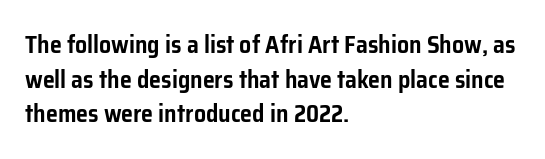
The compositor pushed each line to the left boundary. Compared with typical paragraphs, the rows here are spaced about the same. Here the glyphs are tracked normally, forming tight word shapes. Check the space under the baseline: it is left empty. You can tell it's not italic because the verticals are truly vertical.
